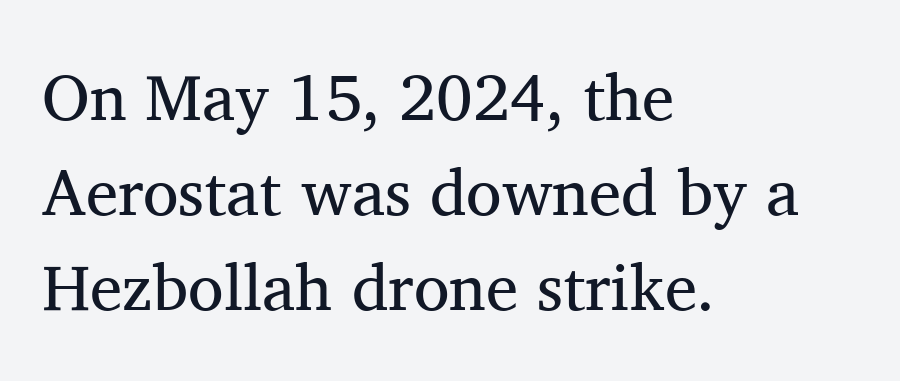
{"serif": "yes", "italic": "no", "bold": "no", "weight": "regular", "width": "normal", "stroke_contrast": "medium", "x_height": "medium", "monospaced": "no", "underline": "no", "align": "left", "line_spacing": "normal", "line_spacing_ratio": 1.46, "letter_spacing": "normal", "letter_spacing_em": 0.0, "glyph_px": 65}
